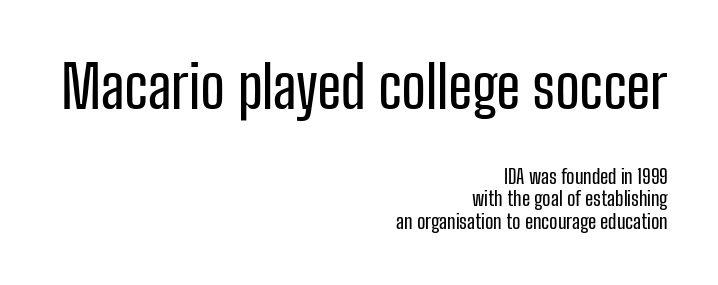
Does the copy run flush right? Yes — the right margin is perfectly even. This rendering leaves character spacing at its baseline value. Think of a printed novel: that variable character pitch is what you see here. Descenders are the only things crossing below the line. Every character sits straight up, as roman type does.
